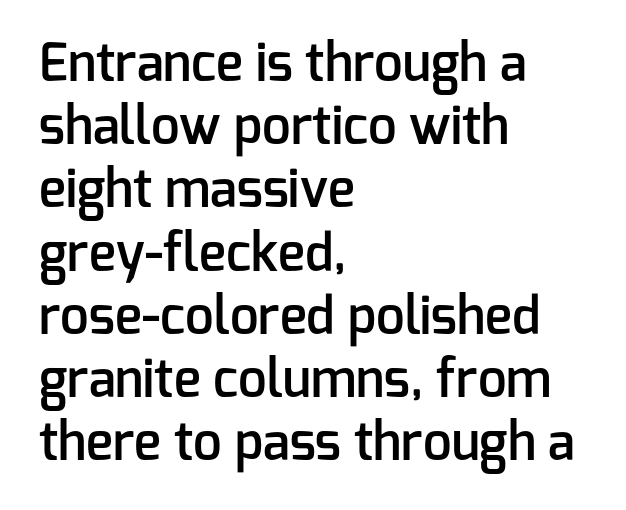
The image shows 51 px semibold sans-serif type, upright; set left-aligned, line spacing 1.24x, normal letter spacing, not underlined; low stroke contrast and a medium x-height.
